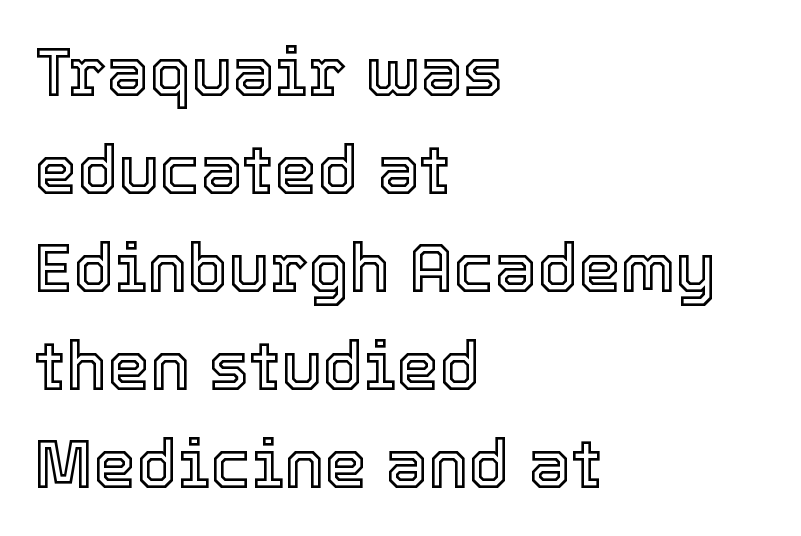
The image shows 68 px text type, upright; set left-aligned, normal line spacing (1.44x), normal letter spacing, not underlined; a medium x-height.
